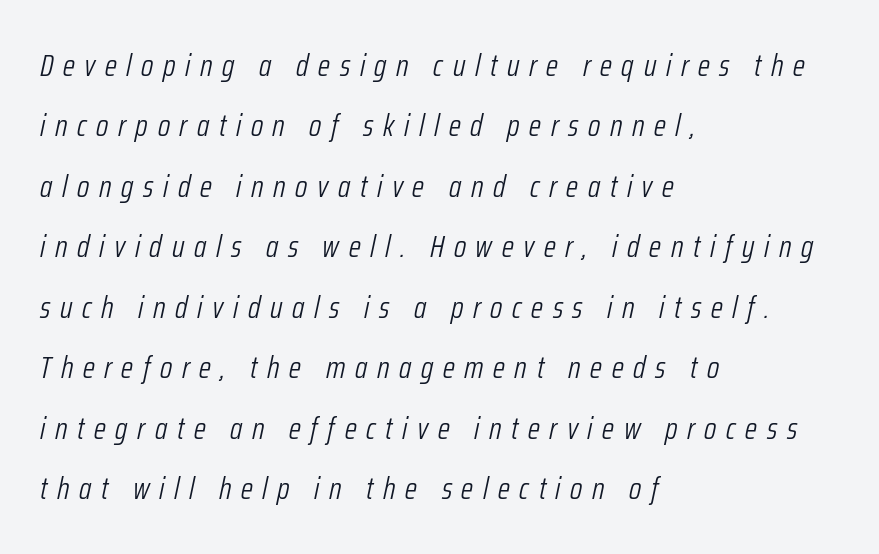
Q: Is the text bold? A: No.
Q: Is the text italic (slanted)? A: Yes, it leans right by about 12 degrees.
Q: Is the text underlined? A: No.
Q: How is the paragraph aligned? A: Left-aligned.
Q: Is the spacing between letters normal or unusually wide? A: Unusually wide.
Q: Is the spacing between lines tight, normal or loose? A: Loose.
Q: Width (condensed, normal, or wide)? A: Condensed.
Q: Stroke contrast? A: Low.
Q: x-height? A: Medium.
Q: Monospaced? A: No.
